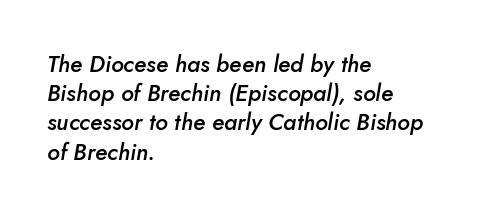
{"italic": "yes", "lean": "right", "slant_degrees": 5, "bold": "semi", "underline": "no", "align": "left", "line_spacing": "normal", "line_spacing_ratio": 1.27, "letter_spacing": "normal", "letter_spacing_em": 0.0, "glyph_px": 23}
